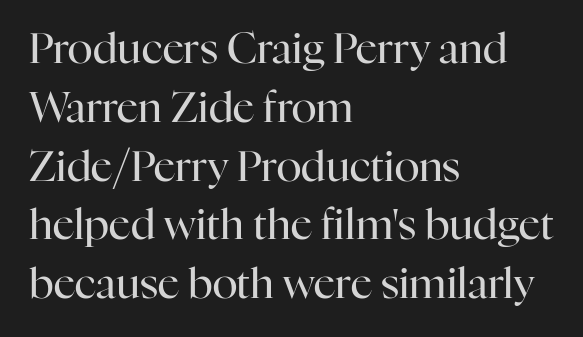
Examine the stroke ends and you'll spot serifs. Italic? Not at all — the glyphs are vertical. The letterforms sit at book weight or below. Horizontal bands of white between lines are of average thickness.
